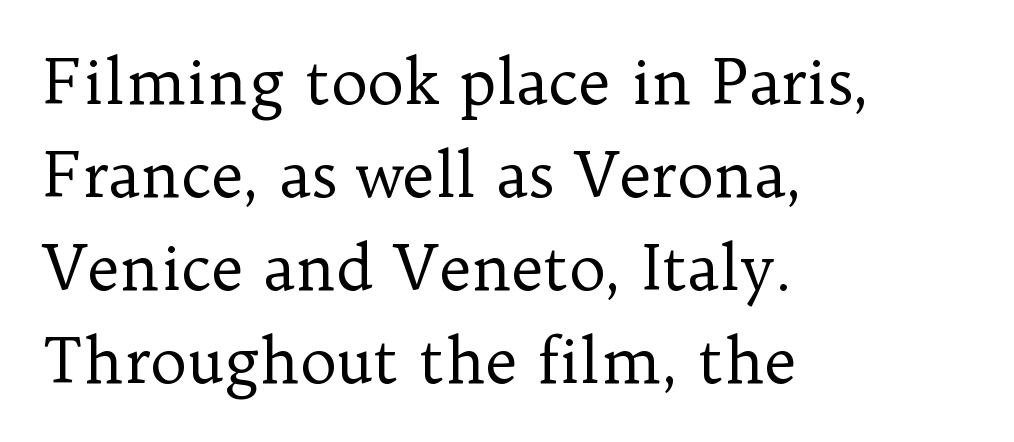
Alignment: flush left. Honestly, the row spacing looks completely unremarkable. Does the type have serifs? Yes, each stem ends in a small foot. Each row of text sits above clean, open space.
